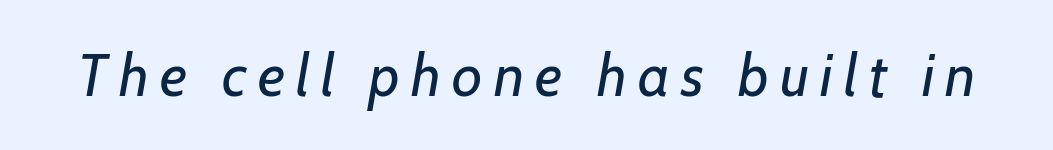
The image shows 59 px regular-weight type, italic (leaning right); set not underlined; low stroke contrast and a medium x-height.
